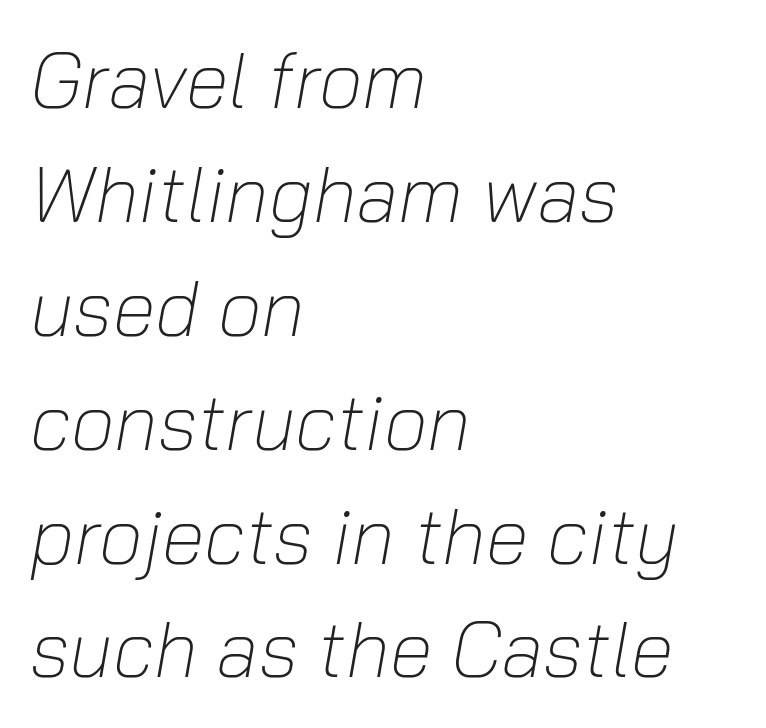
Each letter keeps its own natural width here, so spacing adapts to shape. The glyphs are unaccompanied by any horizontal stroke below them. Heft: none added — not bold. Whoever set this chose a conventional vertical rhythm. How are the letters spaced? Ordinarily, with no added tracking.
